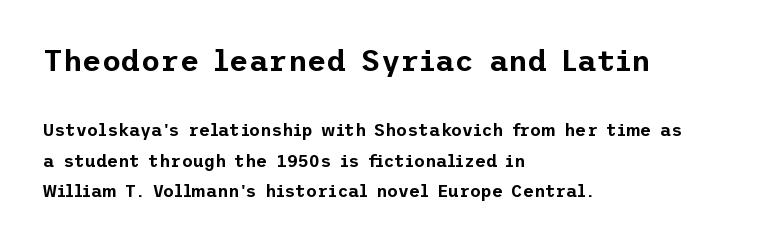
Characters remain perfectly vertical along every line. The typesetter chose a ragged-right arrangement here. The letterforms sit shoulder to shoulder at normal distance. Note: larger setting up top, smaller setting below. Unlike a traditional serif, this face leaves its strokes unadorned.
